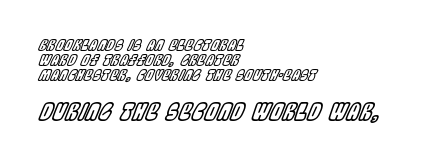
Short note: letters normally spaced. Observe the lean: these are italic letterforms. This block would grow much taller if given ordinary leading; it's compressed now. Does the bottom block carry the larger type? Yes, it does. A student would call this left alignment; a typographer would say flush left, rag right. Any mark beneath the type? The region is blank.
